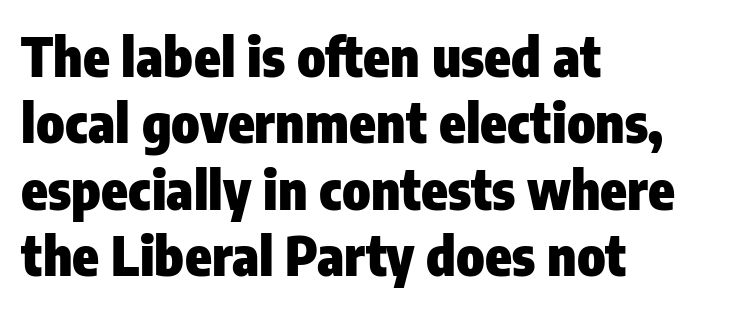
Nothing sits at the stroke ends, so this counts as sans-serif. These lines are set flush left with a ragged right edge. Here the designer chose a conventional face with non-uniform glyph widths. Honestly, the letter spacing is just normal — you wouldn't notice it.
